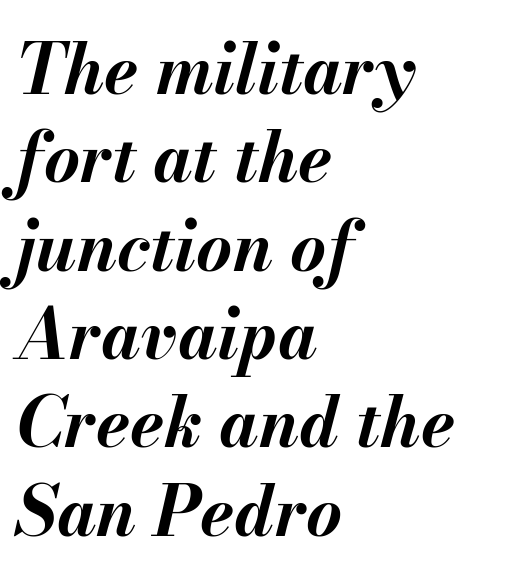
Q: Is the text bold? A: Yes.
Q: Is the text italic (slanted)? A: Yes, it leans right by about 13 degrees.
Q: Is the text underlined? A: No.
Q: How is the paragraph aligned? A: Left-aligned.
Q: Is the spacing between letters normal or unusually wide? A: Normal.
Q: Is the spacing between lines tight, normal or loose? A: Normal.
Q: Width (condensed, normal, or wide)? A: Normal.
Q: Stroke contrast? A: Medium.
Q: x-height? A: Small.
Q: Monospaced? A: No.
